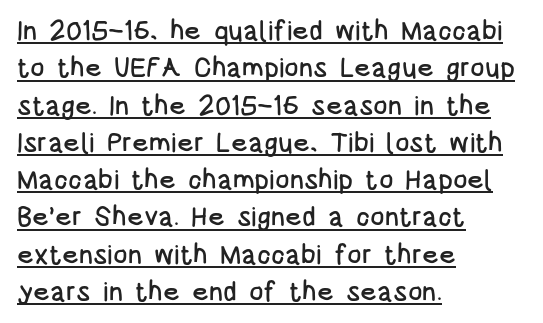
Q: Is the text italic (slanted)? A: No, it is upright.
Q: Is the text underlined? A: Yes.
Q: How is the paragraph aligned? A: Left-aligned.
Q: Is the spacing between letters normal or unusually wide? A: Normal.
Q: Is the spacing between lines tight, normal or loose? A: Normal.
